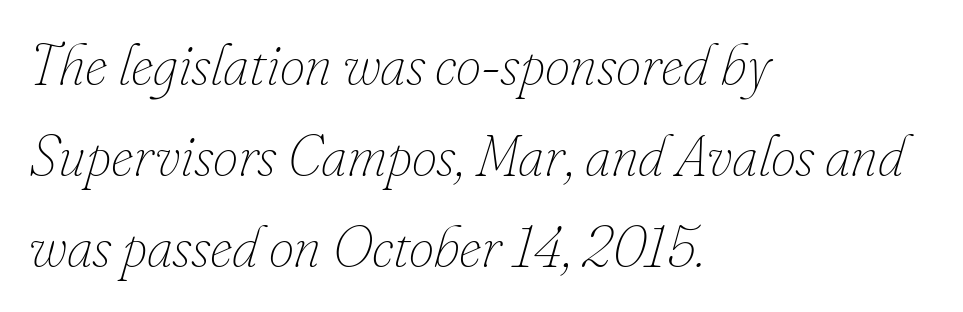
Q: Is the text bold? A: No.
Q: Is the text italic (slanted)? A: Yes, it leans right by about 16 degrees.
Q: Is the text underlined? A: No.
Q: How is the paragraph aligned? A: Left-aligned.
Q: Is the spacing between letters normal or unusually wide? A: Normal.
Q: Is the spacing between lines tight, normal or loose? A: Normal.
Q: Width (condensed, normal, or wide)? A: Normal.
Q: Stroke contrast? A: Low.
Q: x-height? A: Small.
Q: Monospaced? A: No.
